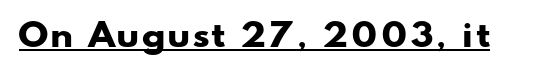
The image shows 31 px heavy, wide sans-serif type; set underlined; low stroke contrast and a small x-height.
